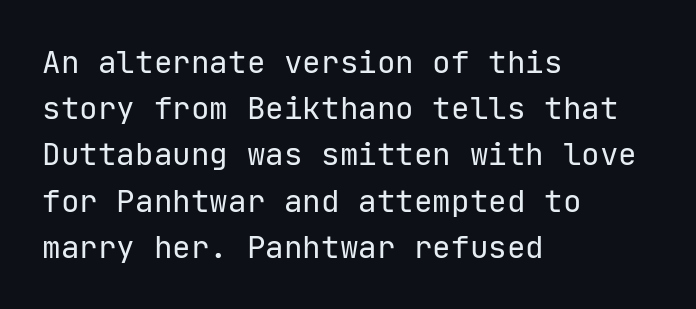
The letterforms sit at book weight or below. Regarding leading, the lines here are spaced in the standard way. Horizontal alignment here is leftward, the default for most running prose. Decoration check: the copy has no underline. The font's upright variant was chosen for this text. This rendering leaves character spacing at its baseline value.
